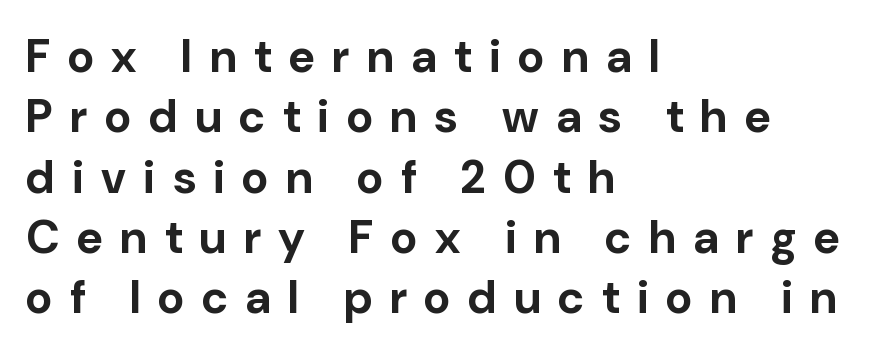
{"serif": "no", "italic": "no", "bold": "yes", "weight": "bold", "width": "normal", "stroke_contrast": "low", "x_height": "medium", "monospaced": "no", "underline": "no", "align": "left", "line_spacing": "normal", "line_spacing_ratio": 1.31, "letter_spacing": "wide", "letter_spacing_em": 0.38, "glyph_px": 46}
